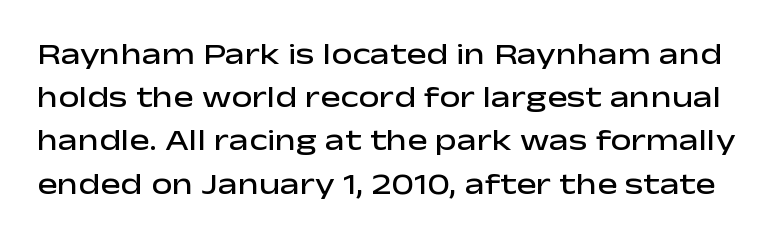
{"serif": "no", "italic": "no", "bold": "semi", "weight": "semibold", "width": "wide", "stroke_contrast": "low", "x_height": "medium", "monospaced": "no", "underline": "no", "line_spacing": "normal", "line_spacing_ratio": 1.44, "letter_spacing": "normal", "letter_spacing_em": 0.0, "glyph_px": 30}
